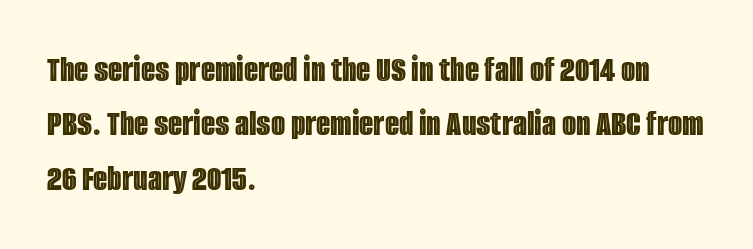
Q: Is the text italic (slanted)? A: No, it is upright.
Q: Is the text underlined? A: No.
Q: How is the paragraph aligned? A: Left-aligned.
Q: Is the spacing between letters normal or unusually wide? A: Normal.
Q: Is the spacing between lines tight, normal or loose? A: Normal.
Q: Width (condensed, normal, or wide)? A: Condensed.
Q: x-height? A: Large.
Q: Monospaced? A: No.
